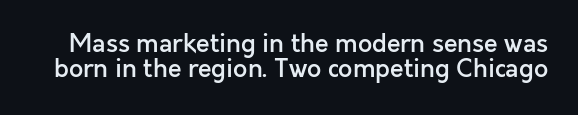
The image shows 25 px text type, upright; set tight line spacing (0.99x), normal letter spacing, not underlined.
